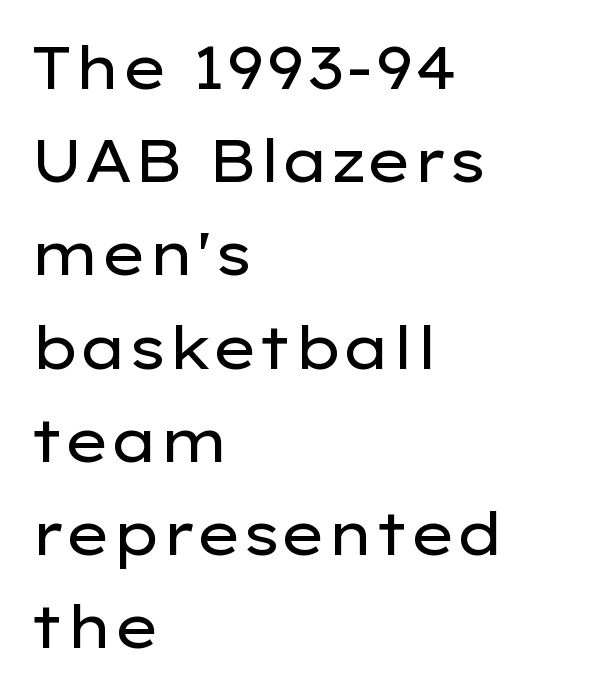
{"serif": "no", "italic": "no", "bold": "no", "weight": "regular", "width": "wide", "stroke_contrast": "low", "x_height": "medium", "monospaced": "no", "underline": "no", "align": "left", "line_spacing": "normal", "line_spacing_ratio": 1.58, "letter_spacing": "normal", "letter_spacing_em": 0.0, "glyph_px": 59}
